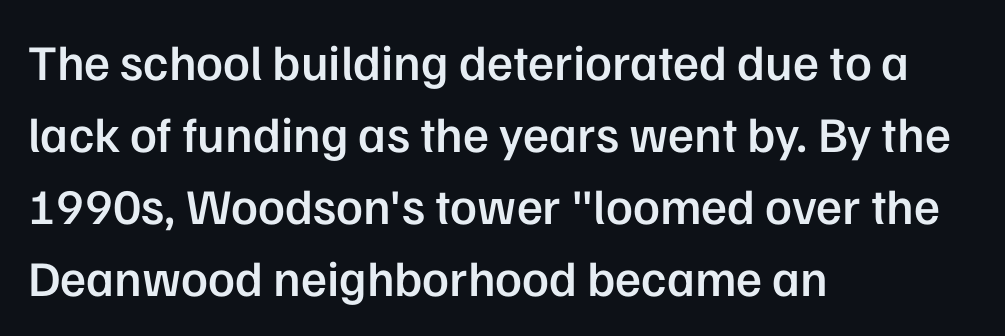
Emphasis by weight is partial: semibold. The font's upright variant was chosen for this text. The gap between lines stays unmarked. Typographically, this falls in the sans-serif category.
